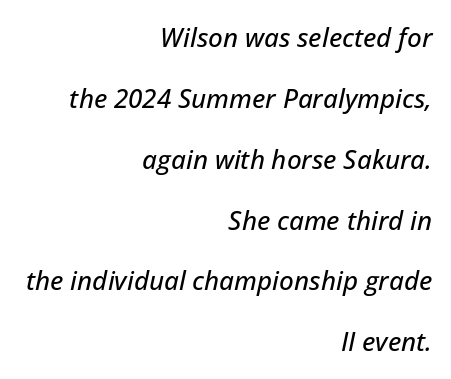
{"italic": "yes", "lean": "right", "slant_degrees": 12, "underline": "no", "align": "right", "line_spacing": "loose", "line_spacing_ratio": 2.34, "letter_spacing": "normal", "letter_spacing_em": 0.0, "glyph_px": 26}
